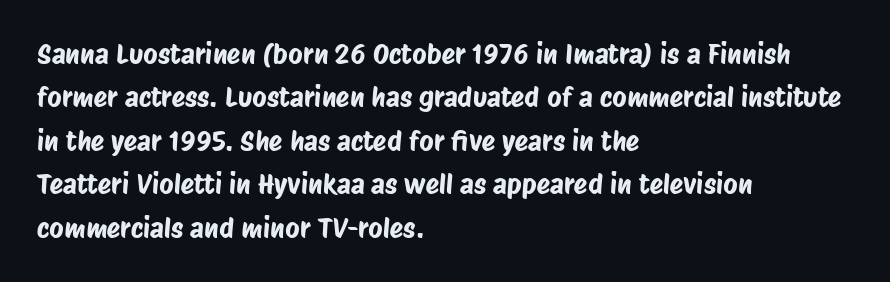
{"serif": "no", "width": "condensed", "stroke_contrast": "low", "x_height": "large", "monospaced": "no", "underline": "no", "align": "left", "line_spacing": "normal", "line_spacing_ratio": 1.55, "letter_spacing": "normal", "letter_spacing_em": 0.0, "glyph_px": 28}
